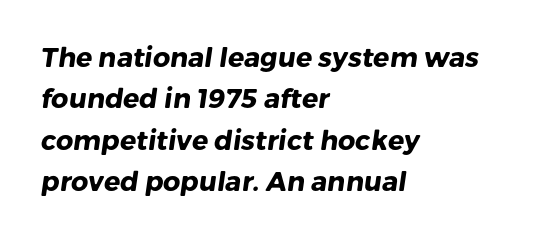
The rendering keeps characters at their native spacing. This rendering features lettering with no underline. Chunky letters — that's bold for sure. How would I describe the line gaps? Plain and ordinary. Teacher's note: observe the even left margin — that is flush-left alignment.
